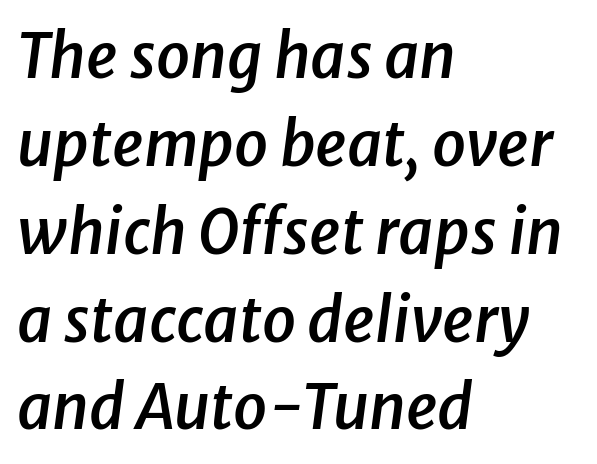
The image shows 61 px semibold type, italic (leaning right); set left-aligned, normal line spacing (1.44x), normal letter spacing, not underlined; low stroke contrast and a medium x-height.
